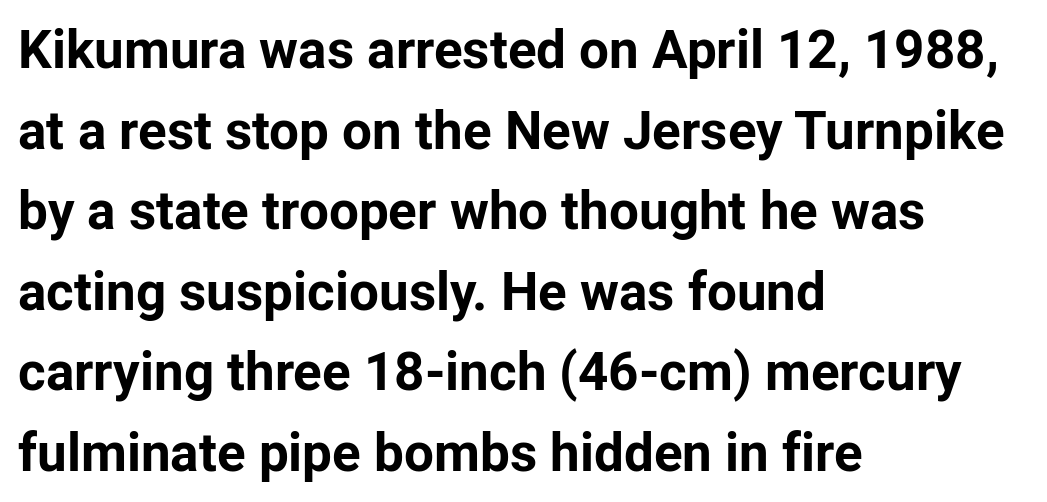
Weight: bold. Varying glyph widths throughout — classic text-font behaviour. Compared with typical paragraphs, the rows here are spaced about the same. Check the space under the baseline: it is left empty.
